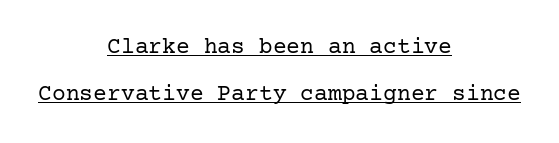
Q: Is the text bold? A: No.
Q: Is the text italic (slanted)? A: No, it is upright.
Q: Is the text underlined? A: Yes.
Q: How is the paragraph aligned? A: Centered.
Q: Is the spacing between letters normal or unusually wide? A: Normal.
Q: Is the spacing between lines tight, normal or loose? A: Loose.
